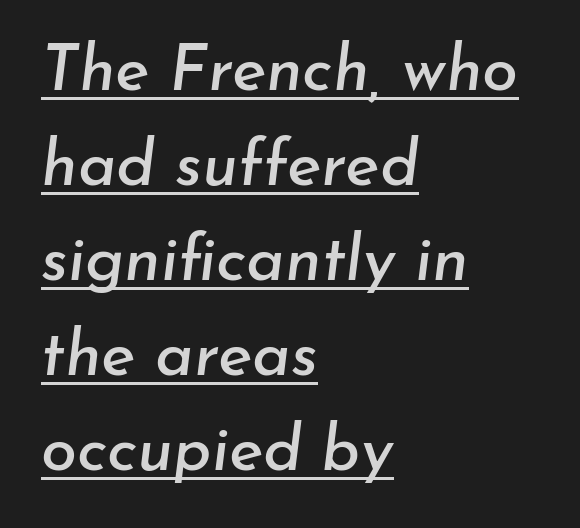
{"italic": "yes", "lean": "right", "slant_degrees": 7, "width": "normal", "stroke_contrast": "low", "x_height": "small", "monospaced": "no", "underline": "yes", "align": "left", "line_spacing": "normal", "line_spacing_ratio": 1.46, "letter_spacing": "normal", "letter_spacing_em": 0.0, "glyph_px": 65}
